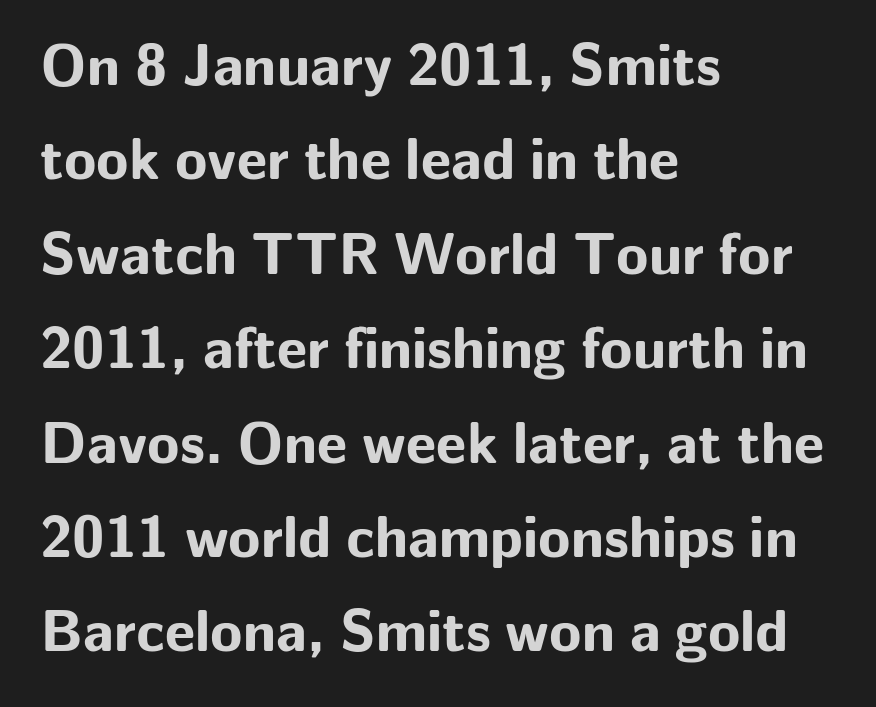
{"serif": "no", "italic": "no", "bold": "yes", "weight": "bold", "width": "normal", "stroke_contrast": "low", "x_height": "medium", "monospaced": "no", "underline": "no", "align": "left", "line_spacing": "normal", "line_spacing_ratio": 1.6, "letter_spacing": "normal", "letter_spacing_em": 0.0, "glyph_px": 59}
